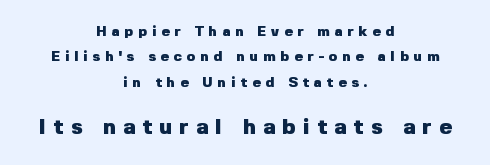
The image shows 21 px bold type, upright; set centered, line spacing 1.82x, unusually wide letter spacing (+0.35 em), not underlined; the second (bottom) block is 1.5x larger.
